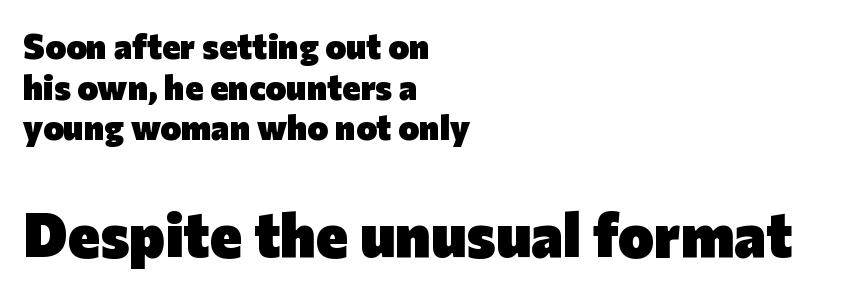
This sample uses a sans-serif face. Looks like regular typesetting: each glyph gets only the width it needs. The second block has been scaled up relative to the first. The specimen reads as upright at a glance. Set as a true bold cut, around the 700 mark.
